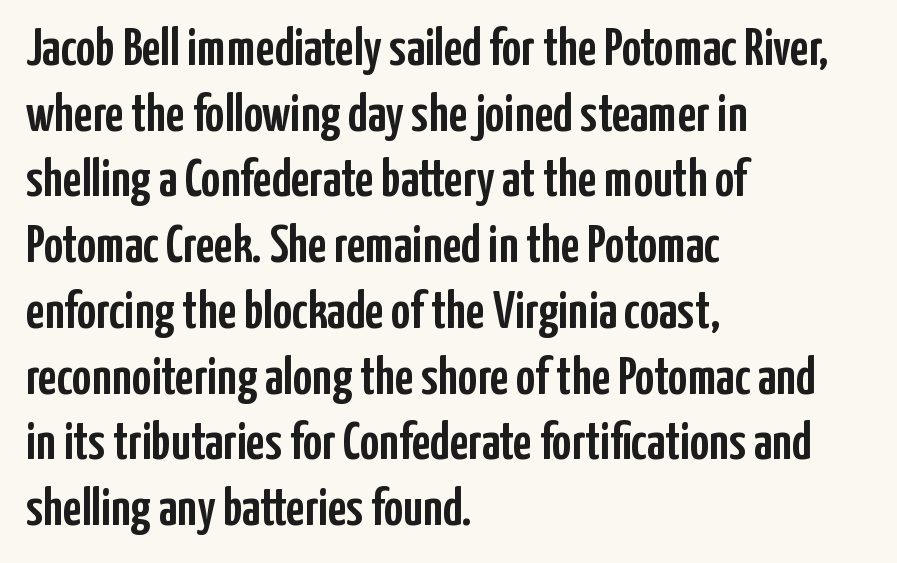
{"serif": "no", "italic": "no", "width": "condensed", "stroke_contrast": "low", "x_height": "medium", "monospaced": "no", "underline": "no", "align": "left", "line_spacing_ratio": 1.24, "letter_spacing": "normal", "letter_spacing_em": 0.0, "glyph_px": 53}
